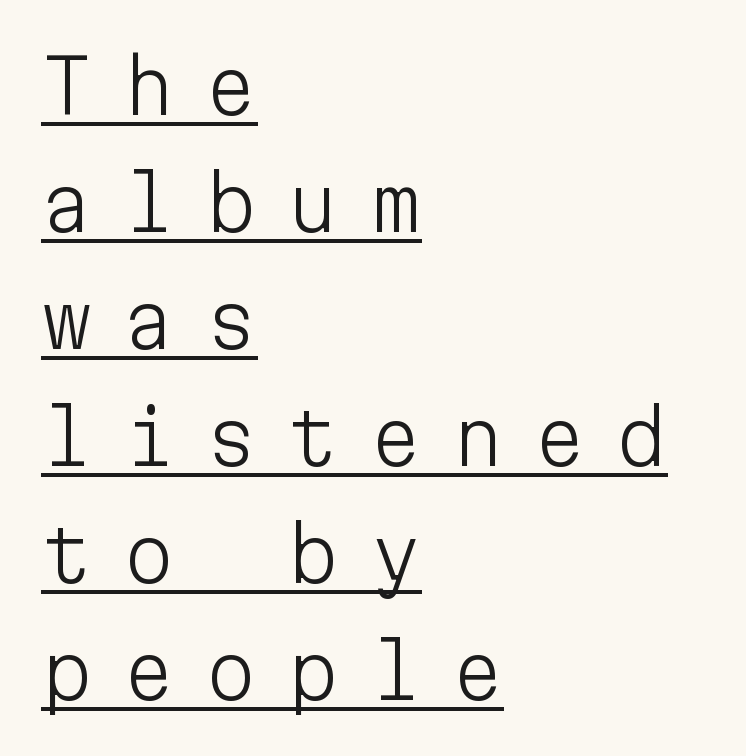
The image shows 74 px light sans-serif type, upright, monospaced; set left-aligned, normal line spacing (1.58x), unusually wide letter spacing (+0.41 em), underlined; low stroke contrast and a medium x-height.
